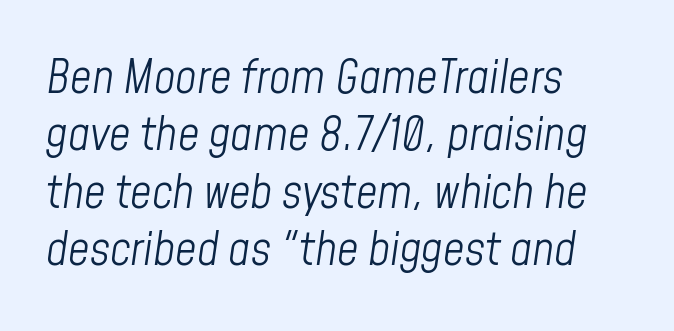
Q: Is the text bold? A: No.
Q: Is the text italic (slanted)? A: Yes, it leans right by about 8 degrees.
Q: Is the text underlined? A: No.
Q: How is the paragraph aligned? A: Left-aligned.
Q: Is the spacing between letters normal or unusually wide? A: Normal.
Q: Width (condensed, normal, or wide)? A: Condensed.
Q: Stroke contrast? A: Low.
Q: x-height? A: Medium.
Q: Monospaced? A: No.
